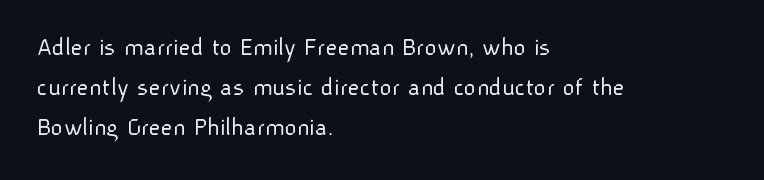
The image shows 26 px text type, upright; set left-aligned, normal line spacing (1.53x), normal letter spacing, not underlined.
